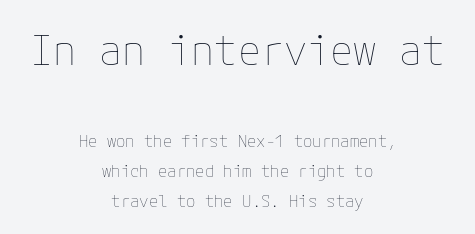
{"italic": "no", "bold": "no", "weight": "thin", "width": "normal", "stroke_contrast": "low", "x_height": "medium", "underline": "no", "align": "center", "line_spacing_ratio": 1.75, "letter_spacing": "normal", "letter_spacing_em": 0.0, "larger_block": "first", "size_ratio": 2.47, "glyph_px": 42}
